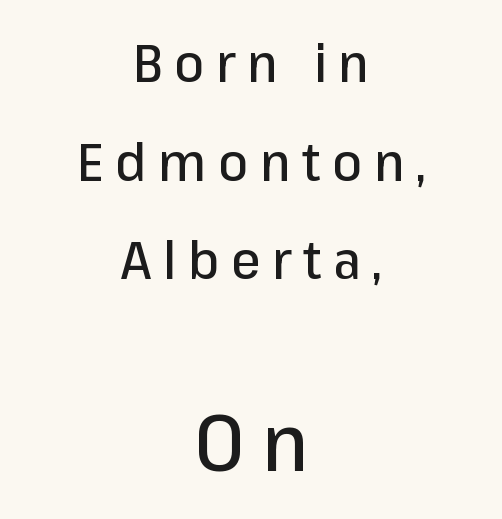
{"serif": "no", "italic": "no", "width": "normal", "stroke_contrast": "low", "x_height": "medium", "monospaced": "no", "underline": "no", "align": "center", "line_spacing_ratio": 1.86, "letter_spacing": "wide", "letter_spacing_em": 0.22, "larger_block": "second", "size_ratio": 1.51, "glyph_px": 80}
